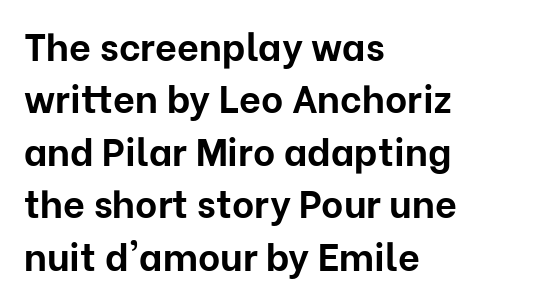
Q: Is the text bold? A: Yes.
Q: Is the text italic (slanted)? A: No, it is upright.
Q: Is the typeface a serif or a sans-serif typeface? A: Sans-serif.
Q: Is the text underlined? A: No.
Q: How is the paragraph aligned? A: Left-aligned.
Q: Is the spacing between letters normal or unusually wide? A: Normal.
Q: Is the spacing between lines tight, normal or loose? A: Normal.
Q: Width (condensed, normal, or wide)? A: Normal.
Q: Stroke contrast? A: Low.
Q: x-height? A: Medium.
Q: Monospaced? A: No.
